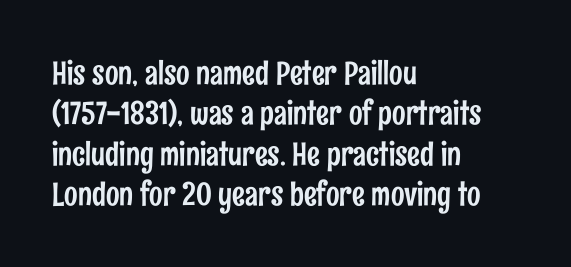
Q: Is the text italic (slanted)? A: No, it is upright.
Q: Is the typeface a serif or a sans-serif typeface? A: Sans-serif.
Q: Is the text underlined? A: No.
Q: How is the paragraph aligned? A: Left-aligned.
Q: Is the spacing between letters normal or unusually wide? A: Normal.
Q: Is the spacing between lines tight, normal or loose? A: Normal.
Q: Width (condensed, normal, or wide)? A: Condensed.
Q: Stroke contrast? A: Low.
Q: x-height? A: Medium.
Q: Monospaced? A: No.
